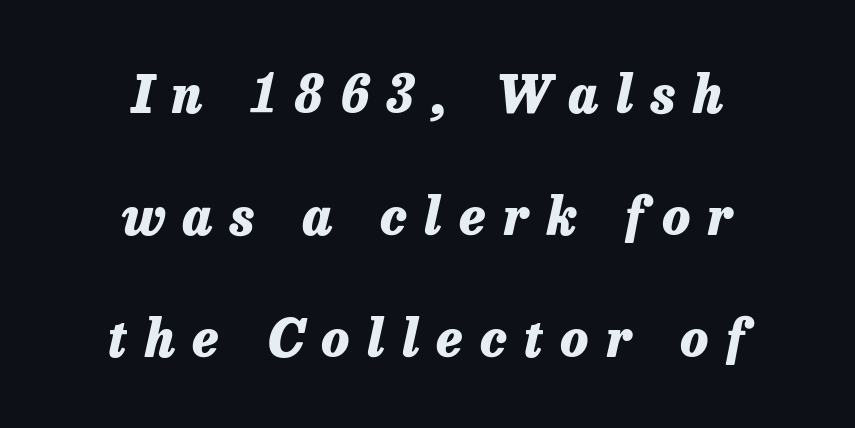
The image shows 51 px heavy type, italic (leaning right); set centered, loose line spacing (2.39x), unusually wide letter spacing (+0.35 em), not underlined; low stroke contrast and a medium x-height.
